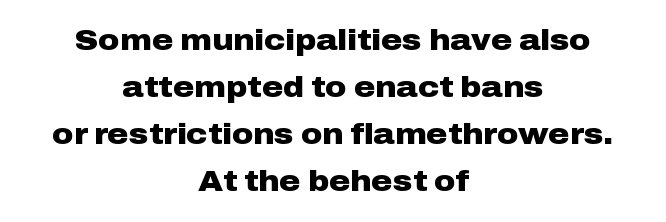
{"serif": "no", "italic": "no", "bold": "yes", "weight": "heavy", "width": "wide", "stroke_contrast": "low", "x_height": "medium", "monospaced": "no", "underline": "no", "align": "center", "line_spacing": "normal", "line_spacing_ratio": 1.62, "letter_spacing": "normal", "letter_spacing_em": 0.0, "glyph_px": 29}
